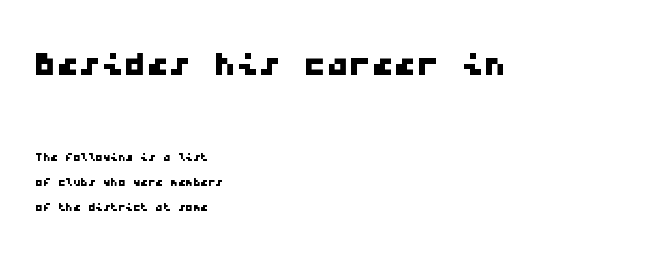
Q: Is the typeface a serif or a sans-serif typeface? A: Sans-serif.
Q: Is the text underlined? A: No.
Q: How is the paragraph aligned? A: Left-aligned.
Q: Is the spacing between letters normal or unusually wide? A: Normal.
Q: Is the spacing between lines tight, normal or loose? A: Normal.
Q: Which block of text is set in a larger size, the first (top) or the second (bottom)? A: The first (top) one.
Q: Width (condensed, normal, or wide)? A: Wide.
Q: Stroke contrast? A: Low.
Q: x-height? A: Medium.
Q: Monospaced? A: Yes.
